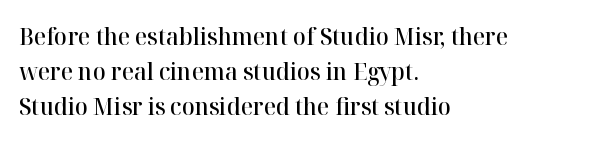
The image shows 24 px text type, upright; set left-aligned, normal line spacing (1.46x), normal letter spacing, not underlined.
